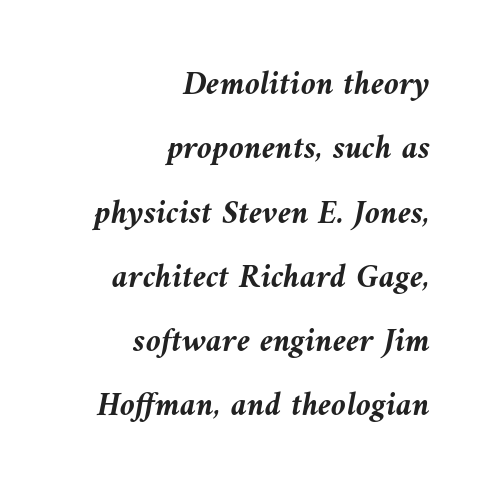
Think of a printed novel: that variable character pitch is what you see here. Does extra space separate the letters? No, they use regular spacing. Quick note: underline off. Students, this is bold: see how much ink each stroke carries.
